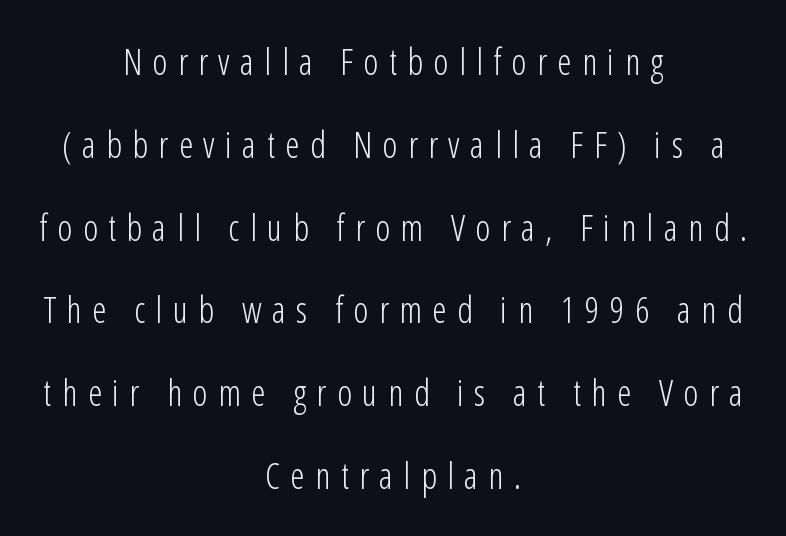
{"serif": "no", "italic": "no", "bold": "no", "weight": "light", "width": "condensed", "stroke_contrast": "low", "x_height": "medium", "monospaced": "no", "underline": "no", "align": "center", "line_spacing": "loose", "line_spacing_ratio": 2.3, "letter_spacing": "wide", "letter_spacing_em": 0.29, "glyph_px": 36}
